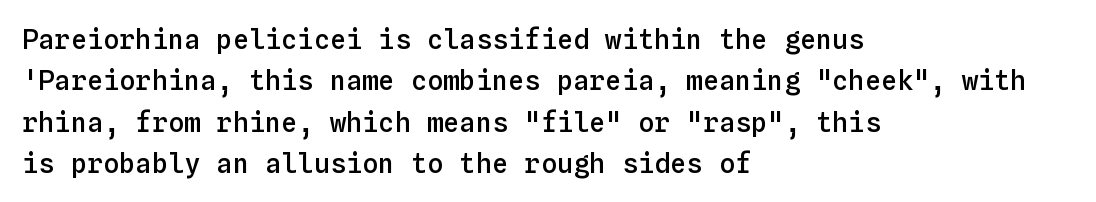
A student would call this left alignment; a typographer would say flush left, rag right. Line spacing here is normal. Tracking value appears to be zero — textbook default spacing. A typesetter would mark this as roman, not italic. Each glyph is drawn with semibold strokes, heavier than normal yet not fully bold. The strip under each line holds only bare page.
